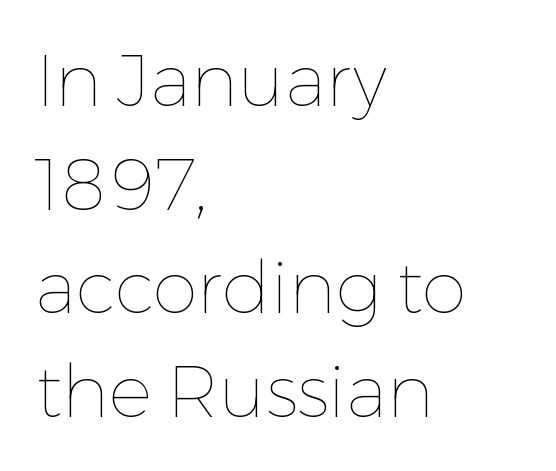
This is not heavy type; no bold has been used. Proportional: the letters do not fall into vertical columns. Evenly set lines give the paragraph a standard silhouette. Rendered with straight, roman letterforms.
